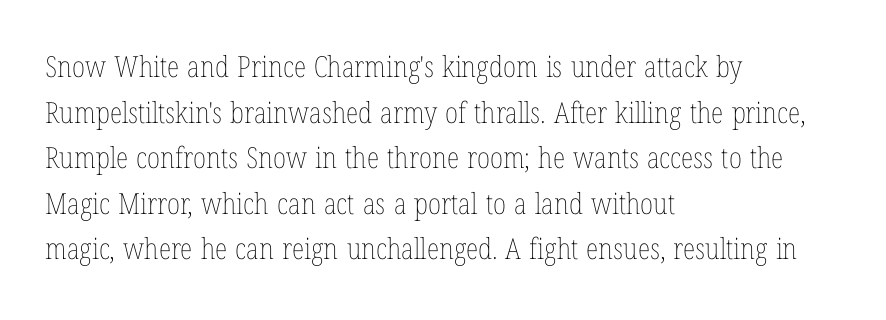
Q: Is the text bold? A: No.
Q: Is the text italic (slanted)? A: No, it is upright.
Q: Is the text underlined? A: No.
Q: How is the paragraph aligned? A: Left-aligned.
Q: Is the spacing between letters normal or unusually wide? A: Normal.
Q: Is the spacing between lines tight, normal or loose? A: Normal.
Q: Width (condensed, normal, or wide)? A: Condensed.
Q: Stroke contrast? A: Low.
Q: x-height? A: Medium.
Q: Monospaced? A: No.
